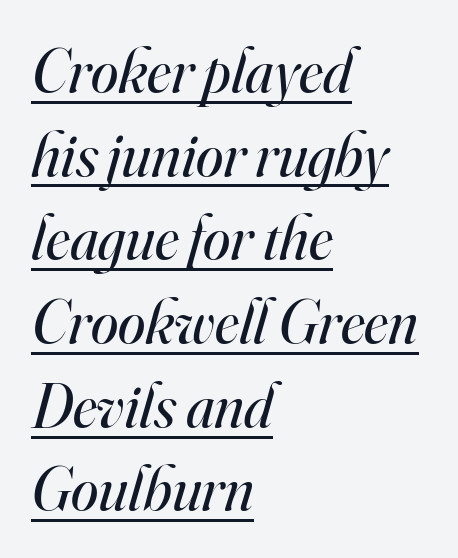
{"serif": "yes", "italic": "yes", "lean": "right", "slant_degrees": 16, "bold": "no", "weight": "regular", "width": "normal", "stroke_contrast": "high", "x_height": "small", "monospaced": "no", "underline": "yes", "align": "left", "line_spacing": "normal", "line_spacing_ratio": 1.35, "letter_spacing": "normal", "letter_spacing_em": 0.0, "glyph_px": 62}
